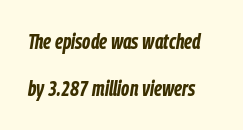
The paragraph has a hard left edge and a soft right edge. Plenty of ink on the page — the face is bold. Words float on clear page, feet unadorned. The vertical gap from one line to the next is large. Slanted lettering throughout.
